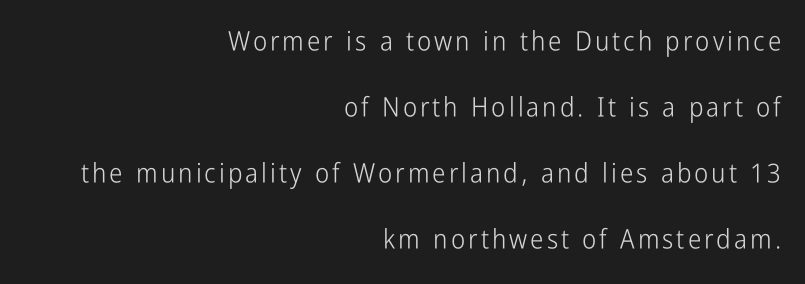
The image shows 27 px text type, upright; set right-aligned, loose line spacing (2.45x), not underlined.
